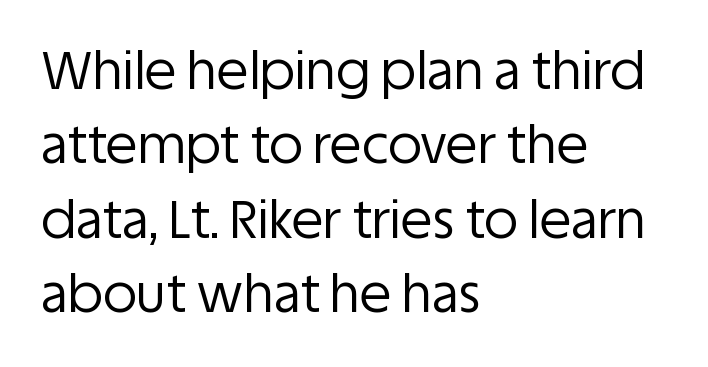
The image shows 52 px regular-weight sans-serif type, upright; set left-aligned, normal line spacing (1.43x), normal letter spacing, not underlined; low stroke contrast and a large x-height.
